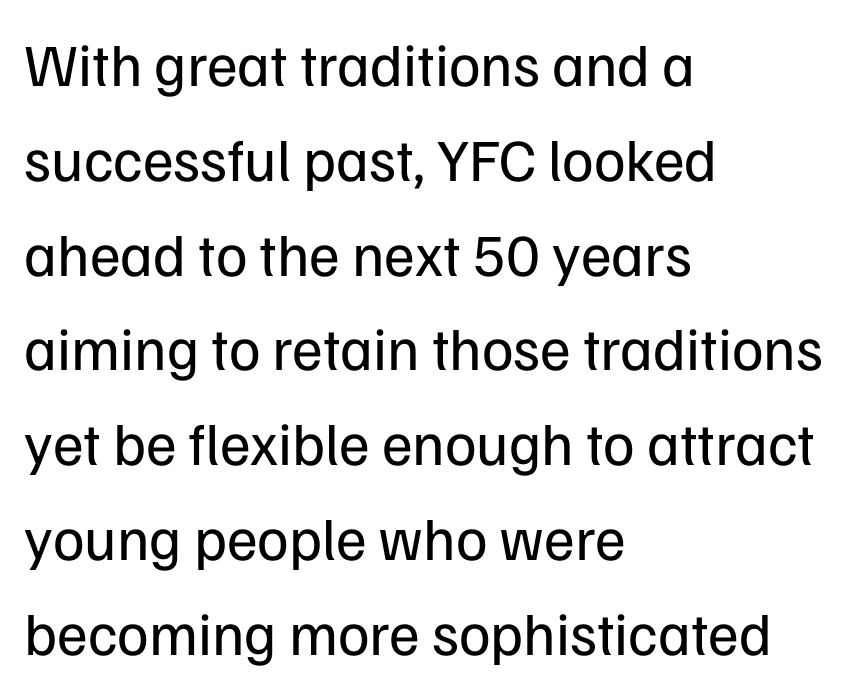
The image shows 60 px regular-weight sans-serif type, upright; set left-aligned, normal line spacing (1.58x), normal letter spacing, not underlined; low stroke contrast and a medium x-height.
